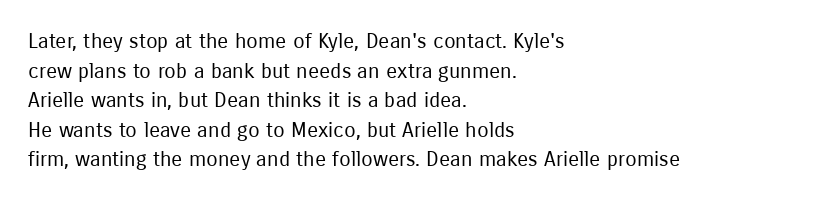
{"italic": "no", "bold": "no", "underline": "no", "align": "left", "line_spacing": "normal", "line_spacing_ratio": 1.41, "letter_spacing": "normal", "letter_spacing_em": 0.0, "glyph_px": 21}
